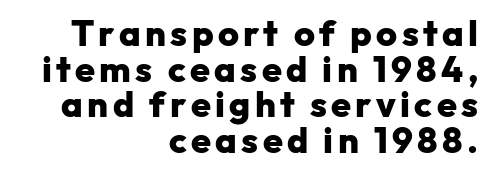
The image shows 36 px heavy sans-serif type, upright; set right-aligned, tight line spacing (0.99x), not underlined; low stroke contrast and a medium x-height.
